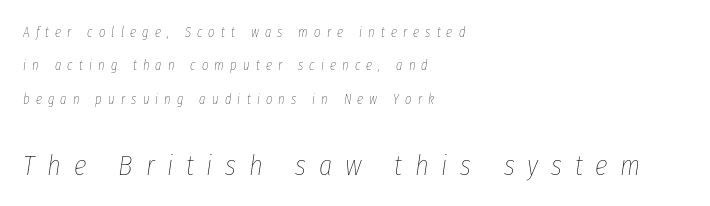
Q: Is the text bold? A: No.
Q: Is the text italic (slanted)? A: Yes, it leans right by about 8 degrees.
Q: Is the text underlined? A: No.
Q: How is the paragraph aligned? A: Left-aligned.
Q: Is the spacing between letters normal or unusually wide? A: Unusually wide.
Q: Is the spacing between lines tight, normal or loose? A: Loose.
Q: Which block of text is set in a larger size, the first (top) or the second (bottom)? A: The second (bottom) one.
Q: Width (condensed, normal, or wide)? A: Condensed.
Q: Stroke contrast? A: Low.
Q: x-height? A: Medium.
Q: Monospaced? A: No.
